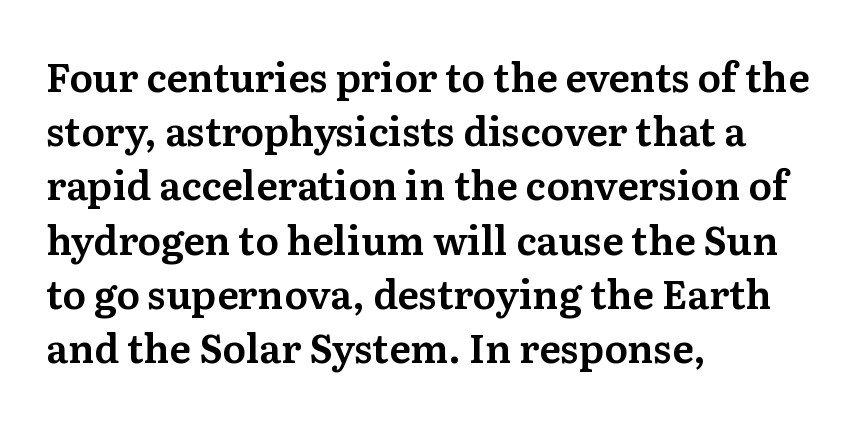
The image shows 39 px serif type, upright; set left-aligned, normal line spacing (1.39x), normal letter spacing, not underlined; medium stroke contrast and a medium x-height.
